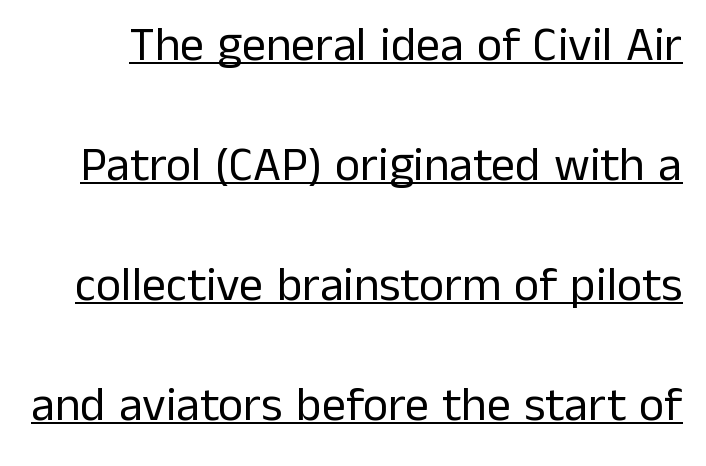
Q: Is the text bold? A: No.
Q: Is the text italic (slanted)? A: No, it is upright.
Q: Is the typeface a serif or a sans-serif typeface? A: Sans-serif.
Q: Is the text underlined? A: Yes.
Q: Is the spacing between letters normal or unusually wide? A: Normal.
Q: Is the spacing between lines tight, normal or loose? A: Loose.
Q: Width (condensed, normal, or wide)? A: Normal.
Q: Stroke contrast? A: Low.
Q: x-height? A: Medium.
Q: Monospaced? A: No.
